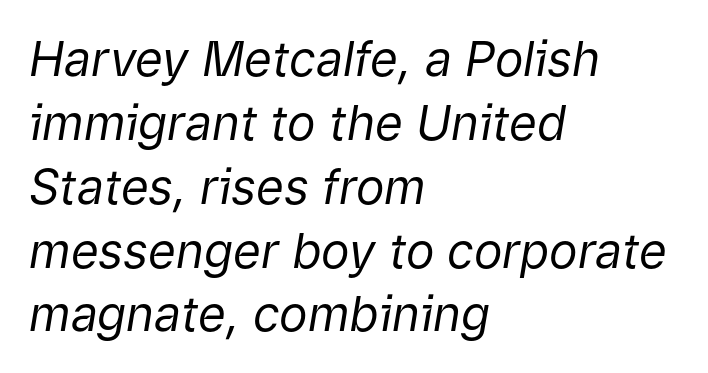
This rendering features lettering with no underline. Reading down the column, the eye jumps a familiar distance to each next line. Tracking value appears to be zero — textbook default spacing. Each letter keeps its own natural width here, so spacing adapts to shape. Weight class: somewhere from thin through regular.
